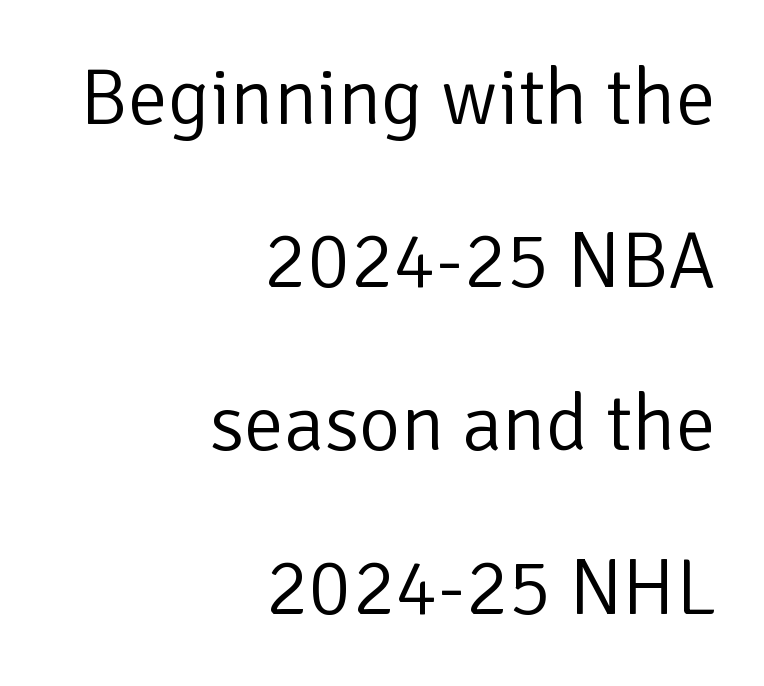
Q: Is the text bold? A: No.
Q: Is the text italic (slanted)? A: No, it is upright.
Q: Is the typeface a serif or a sans-serif typeface? A: Sans-serif.
Q: Is the text underlined? A: No.
Q: How is the paragraph aligned? A: Right-aligned.
Q: Is the spacing between letters normal or unusually wide? A: Normal.
Q: Is the spacing between lines tight, normal or loose? A: Loose.
Q: Width (condensed, normal, or wide)? A: Normal.
Q: Stroke contrast? A: Low.
Q: x-height? A: Medium.
Q: Monospaced? A: No.
